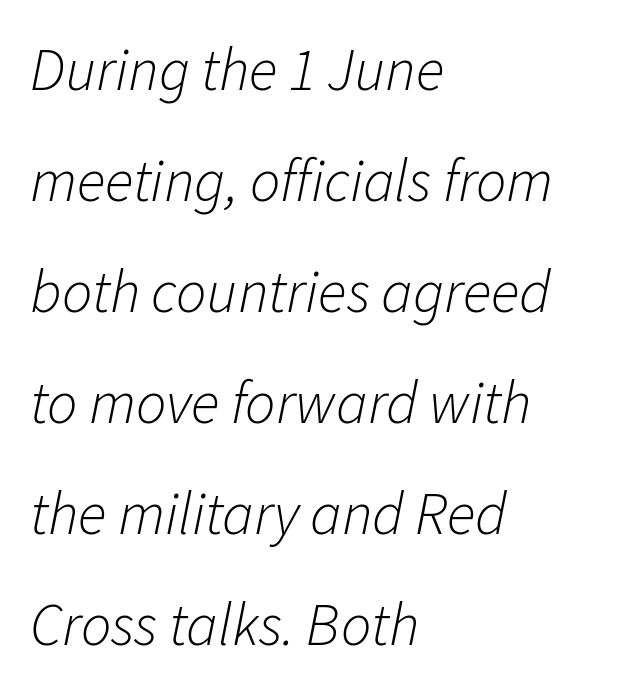
The image shows 60 px light type, italic (leaning right); set left-aligned, line spacing 1.85x, normal letter spacing, not underlined; low stroke contrast and a medium x-height.
